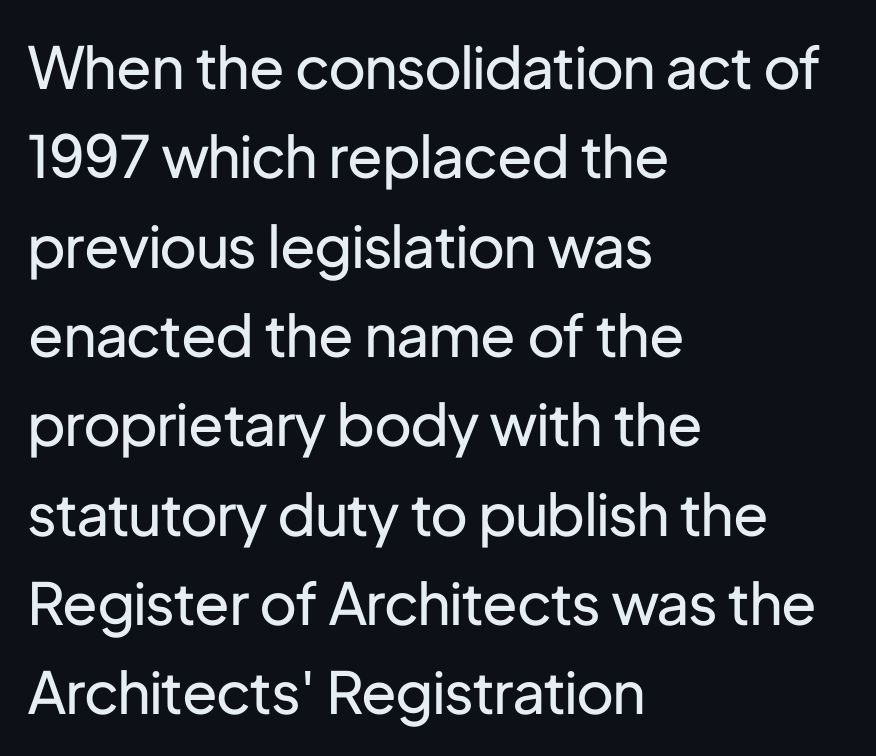
The image shows 58 px regular-weight sans-serif type, upright; set left-aligned, normal line spacing (1.54x), normal letter spacing, not underlined; low stroke contrast and a medium x-height.
